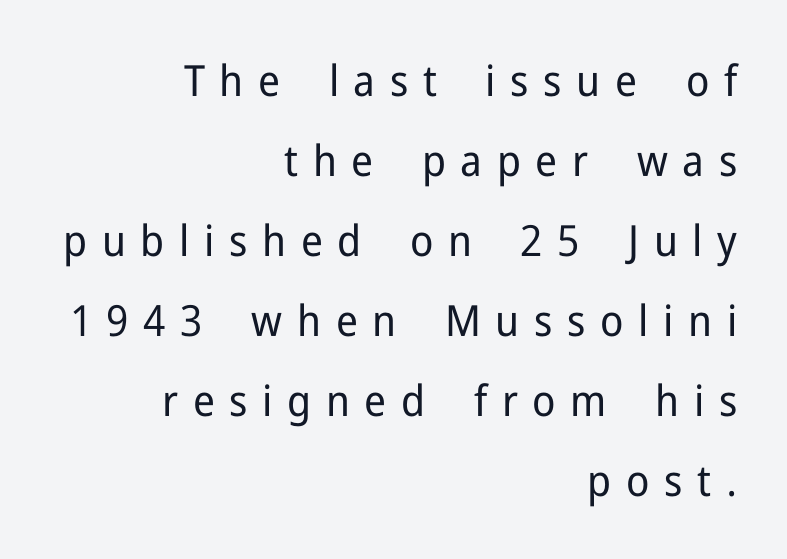
{"serif": "no", "italic": "no", "bold": "no", "weight": "regular", "width": "normal", "stroke_contrast": "low", "x_height": "medium", "monospaced": "no", "underline": "no", "align": "right", "line_spacing_ratio": 1.86, "letter_spacing": "wide", "letter_spacing_em": 0.34, "glyph_px": 43}
